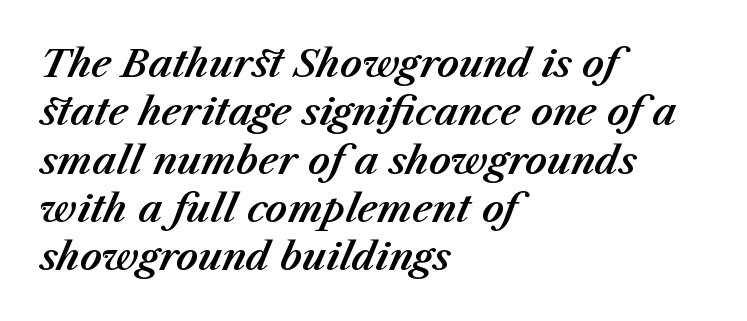
{"italic": "yes", "lean": "right", "slant_degrees": 23, "width": "normal", "stroke_contrast": "medium", "x_height": "medium", "monospaced": "no", "underline": "no", "align": "left", "line_spacing": "normal", "line_spacing_ratio": 1.27, "letter_spacing": "normal", "letter_spacing_em": 0.0, "glyph_px": 38}
